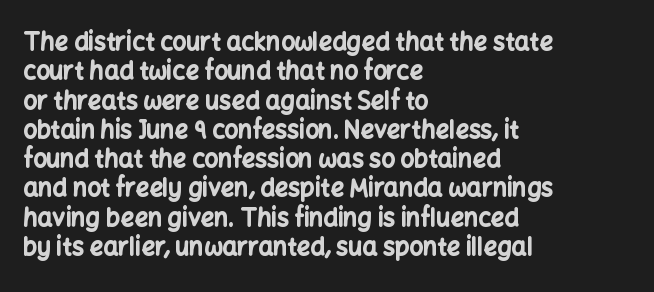
Check the space under the baseline: it is left empty. Words appear dense and cohesive because spacing is normal. Summary of weight: heavy, a full bold. Caption: multi-line text, flush left, ragged right.
